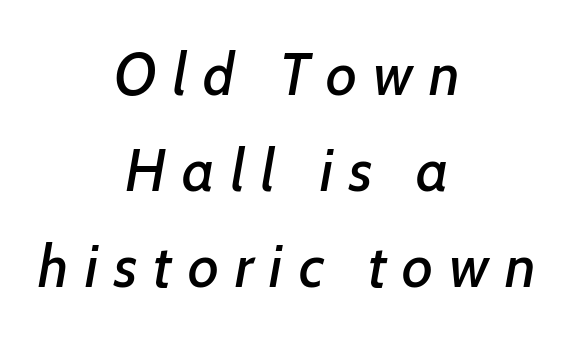
{"italic": "yes", "lean": "right", "slant_degrees": 7, "width": "normal", "stroke_contrast": "low", "x_height": "medium", "monospaced": "no", "underline": "no", "align": "center", "line_spacing": "normal", "line_spacing_ratio": 1.63, "letter_spacing": "wide", "letter_spacing_em": 0.27, "glyph_px": 59}
